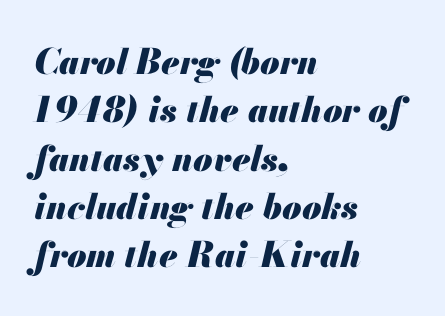
Q: Is the text bold? A: Yes.
Q: Is the text italic (slanted)? A: Yes, it leans right by about 13 degrees.
Q: Is the text underlined? A: No.
Q: How is the paragraph aligned? A: Left-aligned.
Q: Is the spacing between letters normal or unusually wide? A: Normal.
Q: Is the spacing between lines tight, normal or loose? A: Normal.
Q: Width (condensed, normal, or wide)? A: Normal.
Q: Stroke contrast? A: Medium.
Q: x-height? A: Small.
Q: Monospaced? A: No.
